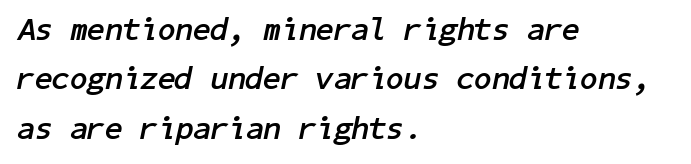
Q: Is the text bold? A: Yes.
Q: Is the text italic (slanted)? A: Yes, it leans right by about 11 degrees.
Q: Is the text underlined? A: No.
Q: How is the paragraph aligned? A: Left-aligned.
Q: Is the spacing between letters normal or unusually wide? A: Normal.
Q: Is the spacing between lines tight, normal or loose? A: Normal.
Q: Width (condensed, normal, or wide)? A: Normal.
Q: Stroke contrast? A: Low.
Q: x-height? A: Medium.
